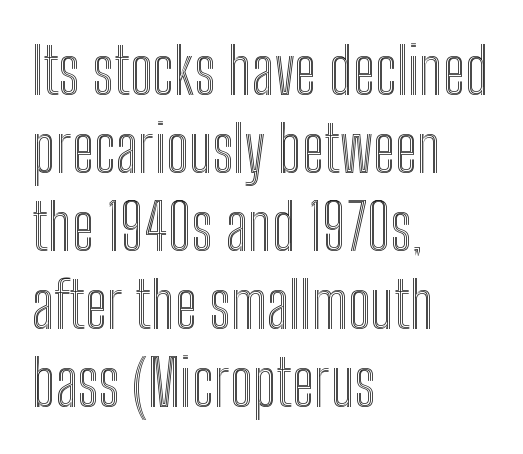
{"italic": "no", "width": "condensed", "x_height": "medium", "monospaced": "no", "underline": "no", "align": "left", "line_spacing_ratio": 1.22, "letter_spacing": "normal", "letter_spacing_em": 0.0, "glyph_px": 64}
